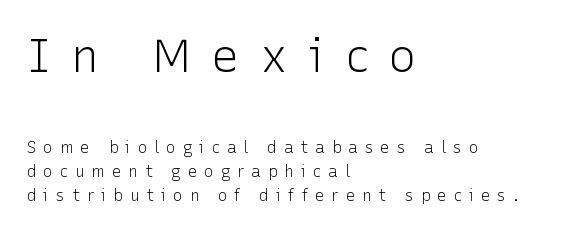
Leading matches the norm, producing a regular column. The gaps between neighbouring characters are conspicuously large. You can tell from the bare stems that sans-serif type was used. Character widths vary here, with narrow letters taking less room than wide ones. These lines stack with their left ends in a neat column.
